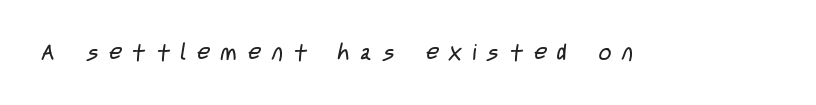
The weight tops out at a normal text grade. Decoration check: the copy has no underline. Here the glyphs are tracked loosely, breaking word shapes into spaced letters.
